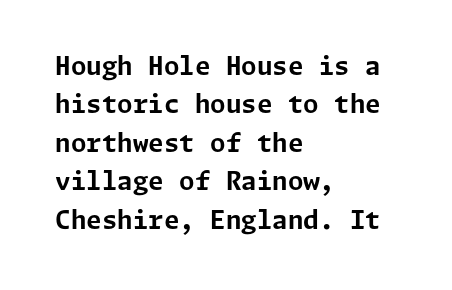
The image shows 25 px bold type, upright; set left-aligned, normal line spacing (1.54x), normal letter spacing, not underlined.
